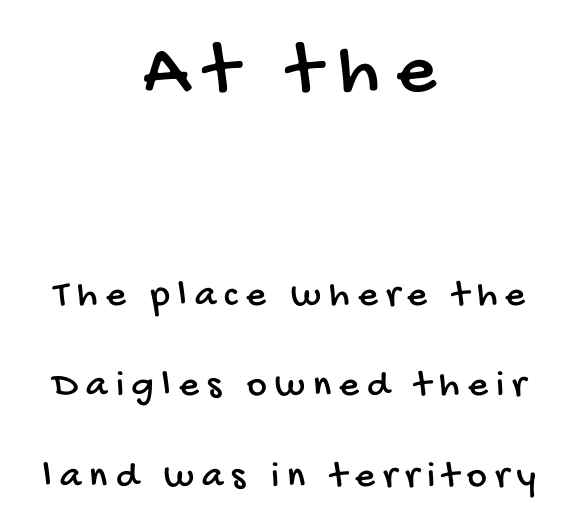
Q: Is the typeface a serif or a sans-serif typeface? A: Sans-serif.
Q: Is the text underlined? A: No.
Q: How is the paragraph aligned? A: Centered.
Q: Is the spacing between letters normal or unusually wide? A: Unusually wide.
Q: Is the spacing between lines tight, normal or loose? A: Loose.
Q: Which block of text is set in a larger size, the first (top) or the second (bottom)? A: The first (top) one.
Q: Width (condensed, normal, or wide)? A: Condensed.
Q: Stroke contrast? A: Low.
Q: x-height? A: Large.
Q: Monospaced? A: No.
